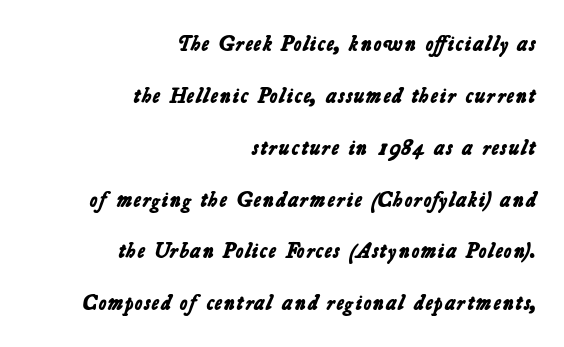
{"bold": "yes", "underline": "no", "align": "right", "line_spacing": "loose", "line_spacing_ratio": 2.47, "letter_spacing": "normal", "letter_spacing_em": 0.0, "glyph_px": 21}
